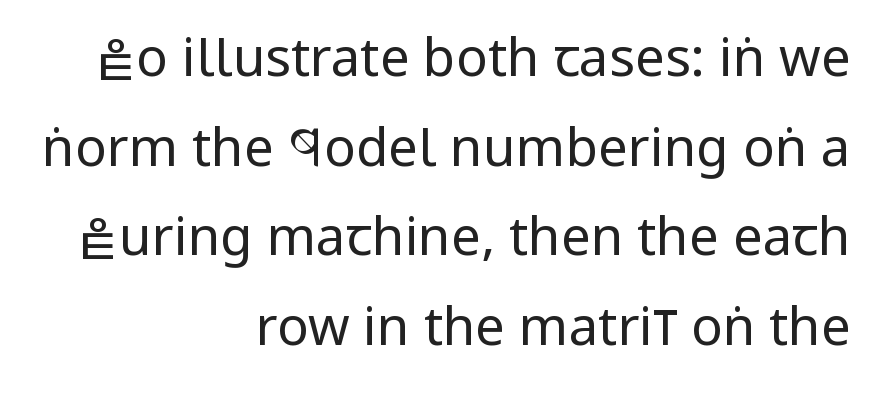
The image shows 53 px regular-weight, condensed sans-serif type, upright; set right-aligned, normal line spacing (1.69x), normal letter spacing, not underlined; low stroke contrast and a large x-height.
